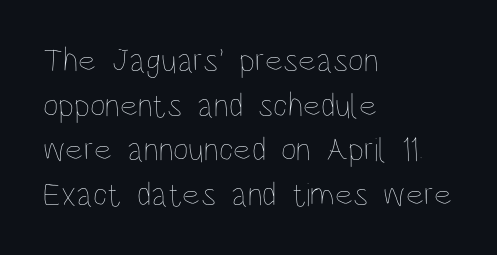
{"italic": "no", "bold": "no", "weight": "thin", "width": "condensed", "stroke_contrast": "low", "x_height": "large", "monospaced": "no", "underline": "no", "align": "left", "line_spacing": "normal", "line_spacing_ratio": 1.31, "letter_spacing": "normal", "letter_spacing_em": 0.0, "glyph_px": 34}
